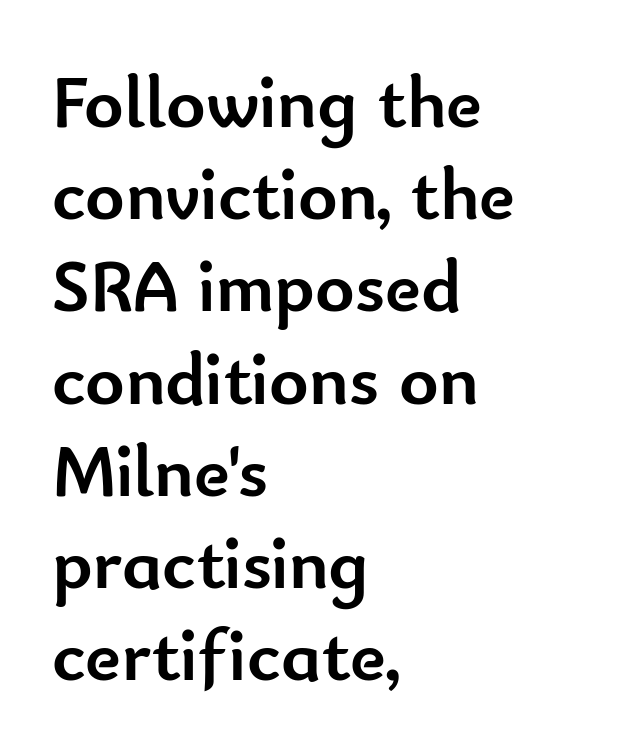
{"serif": "no", "italic": "no", "bold": "yes", "weight": "semibold", "width": "normal", "stroke_contrast": "low", "x_height": "small", "monospaced": "no", "underline": "no", "align": "left", "line_spacing_ratio": 1.23, "letter_spacing": "normal", "letter_spacing_em": 0.0, "glyph_px": 75}
